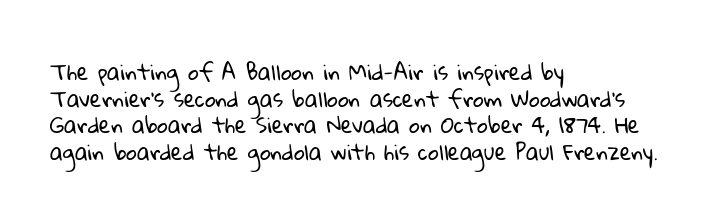
The image shows 21 px text type; set left-aligned, normal line spacing (1.27x), normal letter spacing, not underlined.
